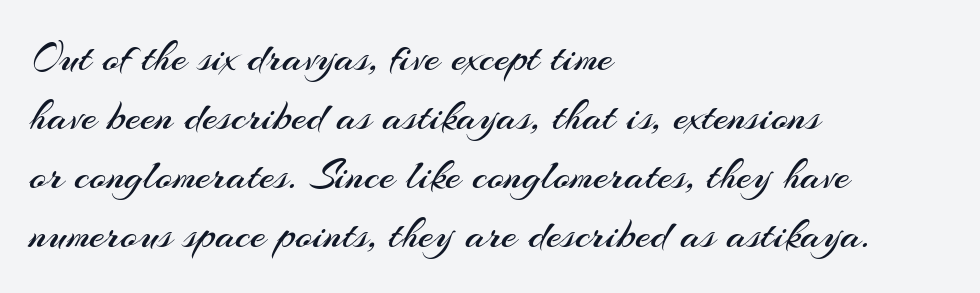
The image shows 44 px regular-weight sans-serif type; set left-aligned, normal line spacing (1.34x), normal letter spacing, not underlined; medium stroke contrast and a small x-height.
